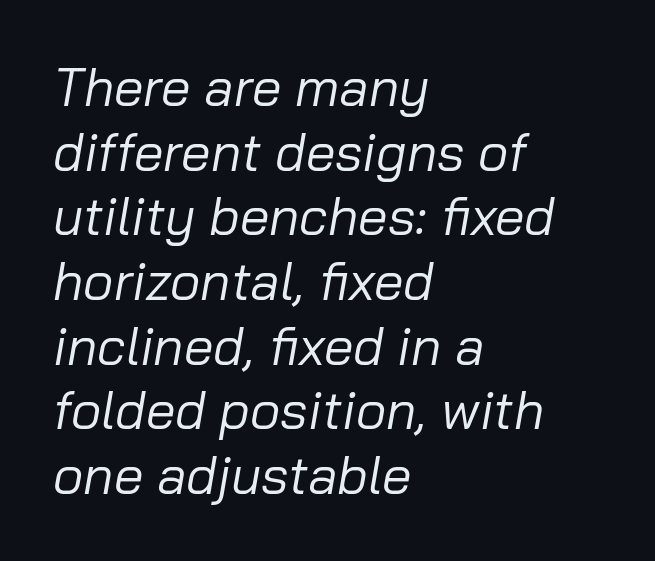
{"italic": "yes", "lean": "right", "slant_degrees": 10, "bold": "no", "weight": "regular", "width": "normal", "stroke_contrast": "low", "x_height": "medium", "monospaced": "no", "underline": "no", "align": "left", "line_spacing_ratio": 1.22, "letter_spacing": "normal", "letter_spacing_em": 0.0, "glyph_px": 53}
